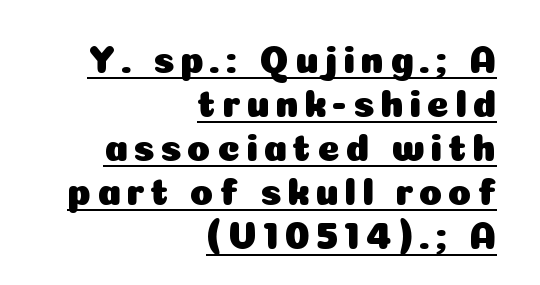
Character widths vary here, with narrow letters taking less room than wide ones. This sample carries an underscore along the baseline area. Check where the strokes stop: nothing finishes them off — pure sans. The ragged edge is on the left, which tells us the setting is flush right.
